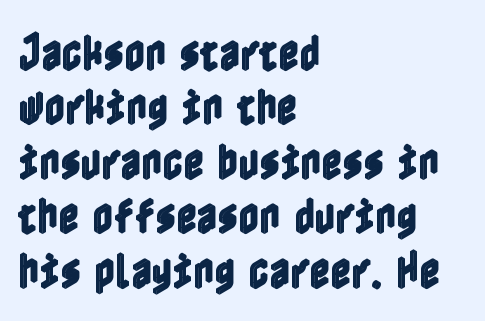
{"italic": "no", "width": "condensed", "x_height": "medium", "underline": "no", "align": "left", "line_spacing": "normal", "line_spacing_ratio": 1.36, "letter_spacing": "normal", "letter_spacing_em": 0.0, "glyph_px": 40}
